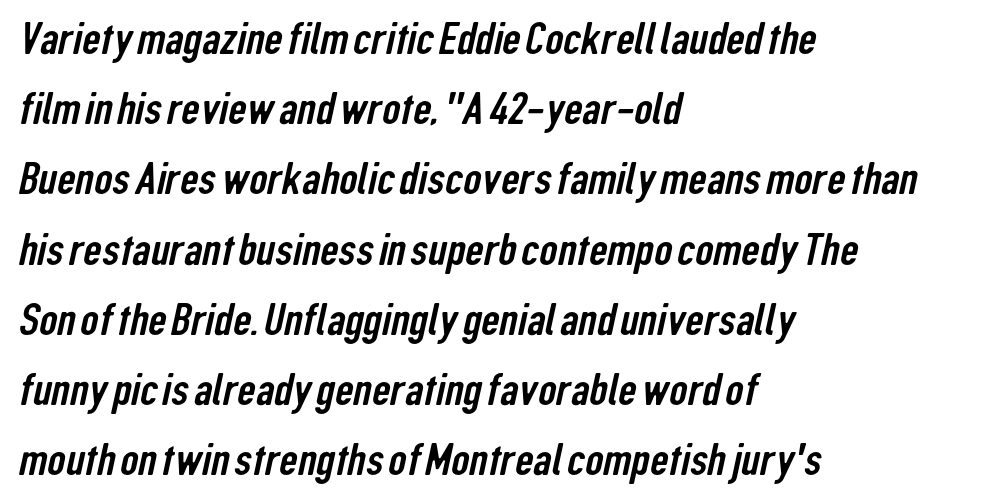
The image shows 45 px condensed sans-serif type; set left-aligned, normal line spacing (1.56x), normal letter spacing, not underlined; low stroke contrast and a medium x-height.
